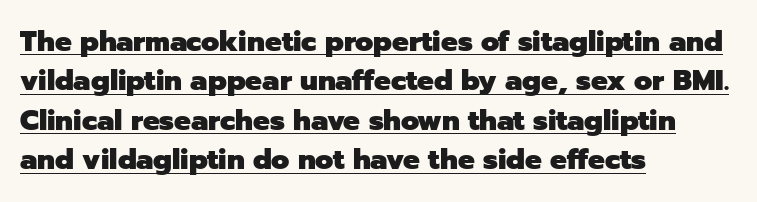
The image shows 28 px heavy sans-serif type, upright; set left-aligned, normal line spacing (1.41x), normal letter spacing, underlined; low stroke contrast and a medium x-height.
